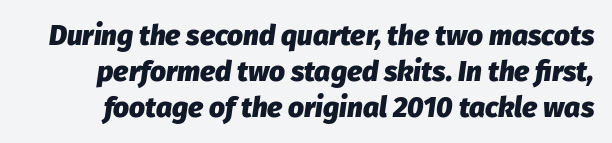
Q: Is the text bold? A: Yes.
Q: Is the text italic (slanted)? A: Yes, it leans right by about 8 degrees.
Q: Is the text underlined? A: No.
Q: Is the spacing between letters normal or unusually wide? A: Normal.
Q: Is the spacing between lines tight, normal or loose? A: Normal.
Q: Width (condensed, normal, or wide)? A: Normal.
Q: Stroke contrast? A: Low.
Q: x-height? A: Medium.
Q: Monospaced? A: No.
